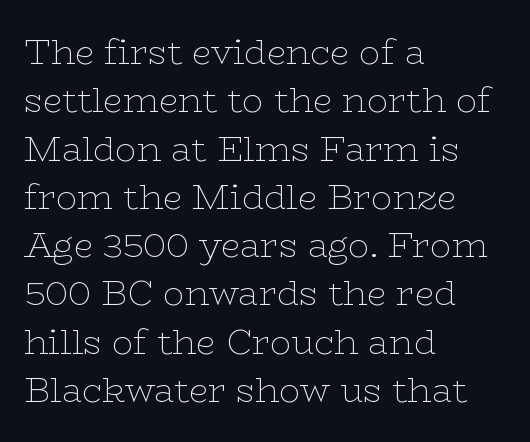
Character widths vary here, with narrow letters taking less room than wide ones. These glyphs show unthickened strokes, regular width or finer. Letter spacing: default. Left-aligned paragraph, ragged on the right.
